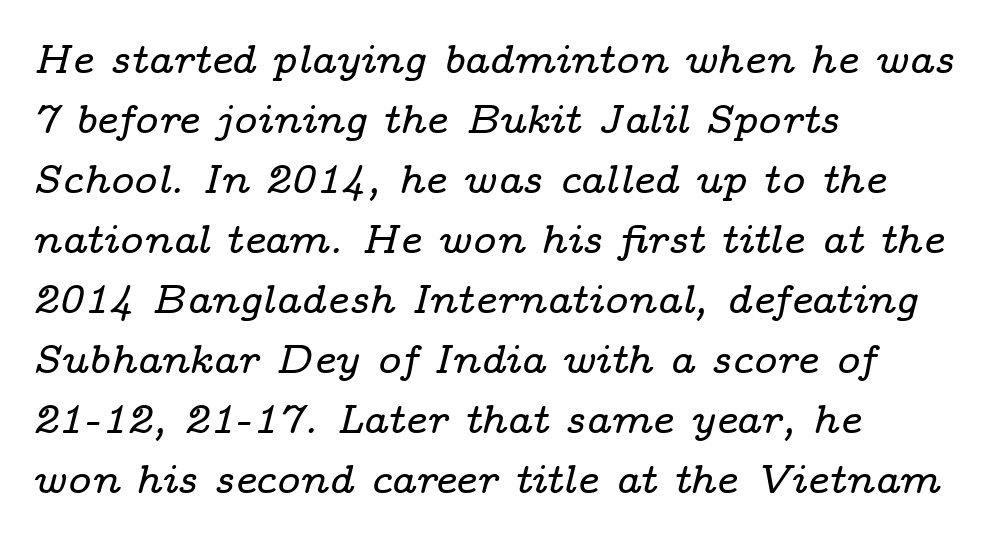
Character widths vary here, with narrow letters taking less room than wide ones. No extra tracking has been applied to these lines. The area under the type is left untouched. The font family rendered here belongs to the serif group.
